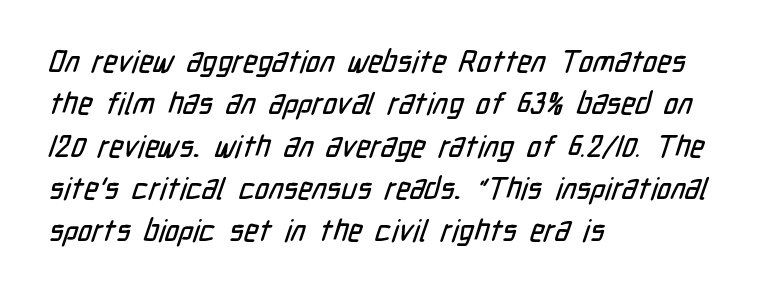
Looks like regular typesetting: each glyph gets only the width it needs. A classic flush-left, rag-right setting is used for this passage. You can tell from the bare stems that sans-serif type was used. Beneath every word, the page is bare.
